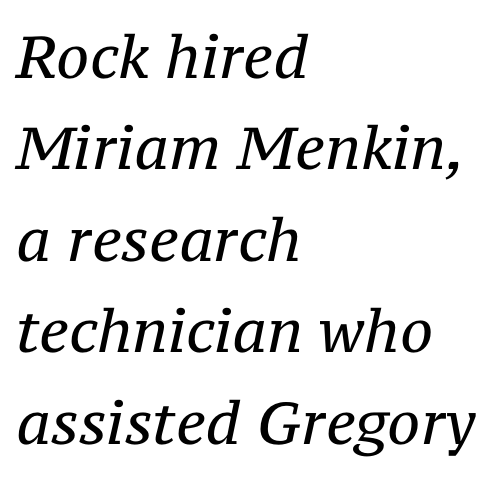
{"serif": "yes", "italic": "yes", "lean": "right", "slant_degrees": 12, "bold": "no", "weight": "regular", "width": "normal", "stroke_contrast": "medium", "x_height": "medium", "monospaced": "no", "underline": "no", "align": "left", "line_spacing": "normal", "line_spacing_ratio": 1.55, "letter_spacing": "normal", "letter_spacing_em": 0.0, "glyph_px": 59}
